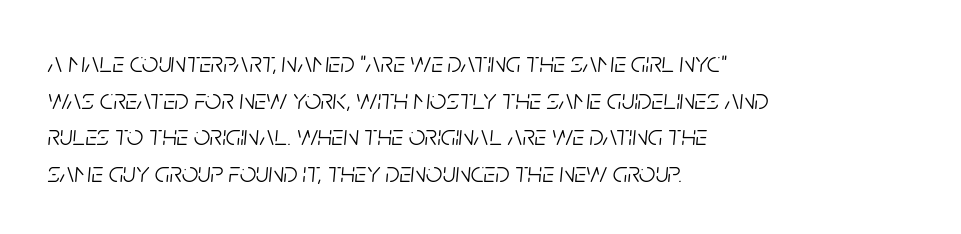
{"italic": "yes", "lean": "right", "slant_degrees": 5, "bold": "no", "weight": "light", "width": "condensed", "stroke_contrast": "low", "x_height": "large", "monospaced": "no", "underline": "no", "align": "left", "line_spacing": "normal", "line_spacing_ratio": 1.26, "letter_spacing": "normal", "letter_spacing_em": 0.0, "glyph_px": 29}
